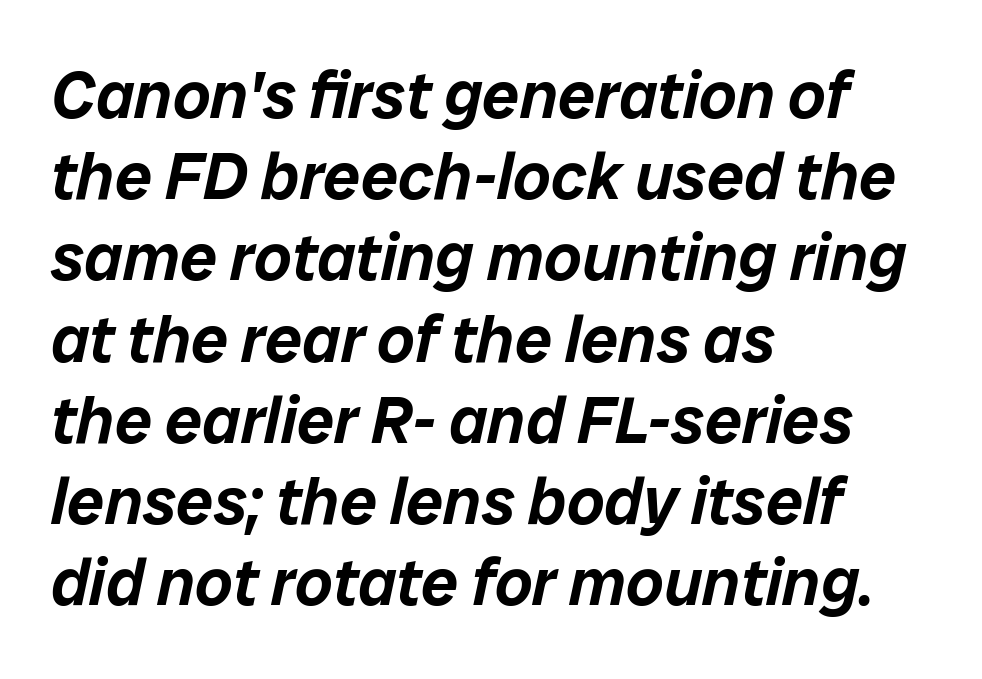
Q: Is the text italic (slanted)? A: Yes, it leans right by about 12 degrees.
Q: Is the text underlined? A: No.
Q: How is the paragraph aligned? A: Left-aligned.
Q: Is the spacing between letters normal or unusually wide? A: Normal.
Q: Width (condensed, normal, or wide)? A: Normal.
Q: Stroke contrast? A: Low.
Q: x-height? A: Medium.
Q: Monospaced? A: No.
